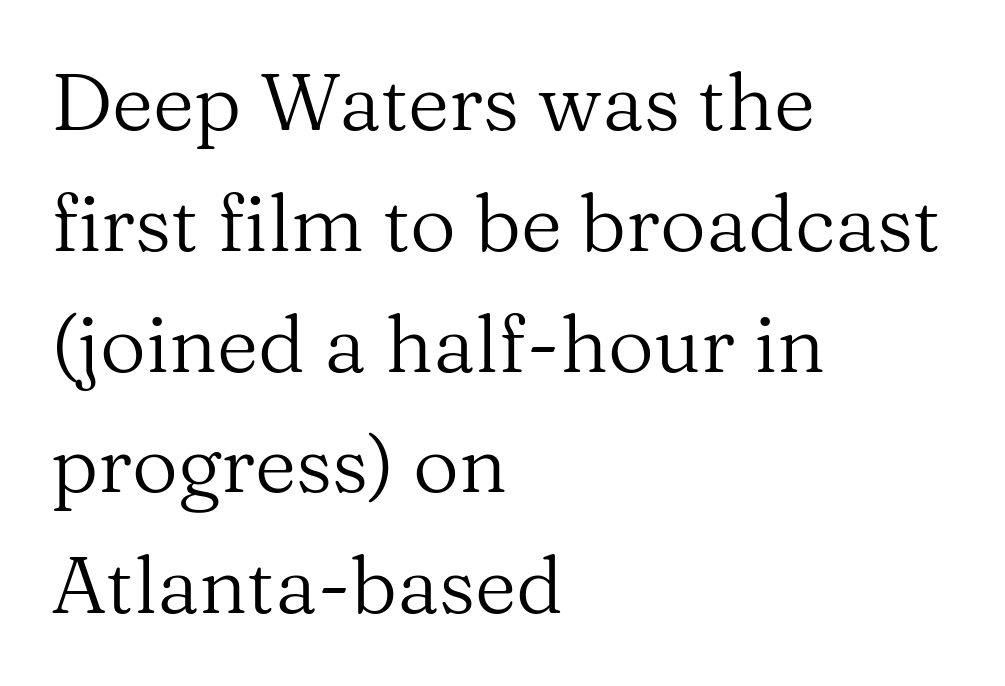
Evenly set lines give the paragraph a standard silhouette. The letterforms sit at book weight or below. A student would call this left alignment; a typographer would say flush left, rag right. These lines are rendered in a variable-pitch font.
